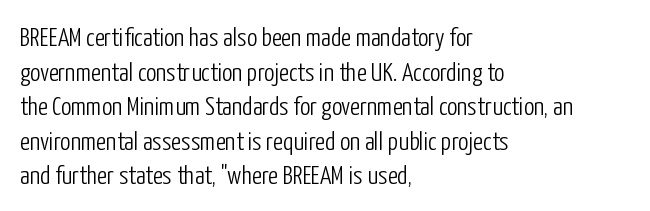
The image shows 26 px text type, upright; set left-aligned, normal line spacing (1.33x), normal letter spacing, not underlined.
